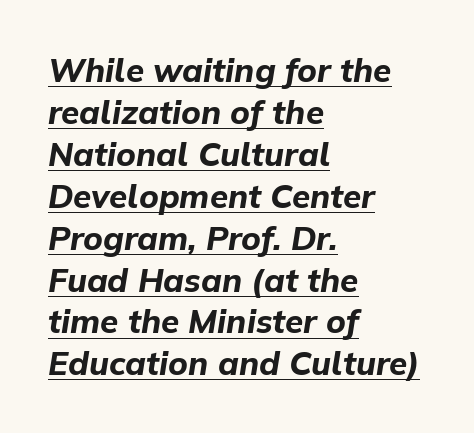
Q: Is the text bold? A: Yes.
Q: Is the text italic (slanted)? A: Yes, it leans right by about 9 degrees.
Q: Is the text underlined? A: Yes.
Q: How is the paragraph aligned? A: Left-aligned.
Q: Is the spacing between letters normal or unusually wide? A: Normal.
Q: Is the spacing between lines tight, normal or loose? A: Normal.
Q: Width (condensed, normal, or wide)? A: Normal.
Q: Stroke contrast? A: Low.
Q: x-height? A: Medium.
Q: Monospaced? A: No.
